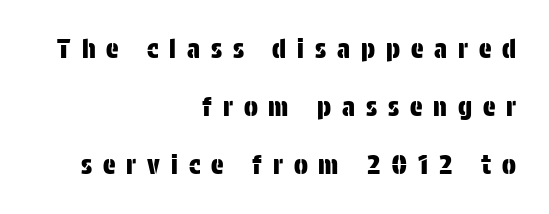
Q: Is the text italic (slanted)? A: No, it is upright.
Q: Is the text underlined? A: No.
Q: How is the paragraph aligned? A: Right-aligned.
Q: Is the spacing between letters normal or unusually wide? A: Unusually wide.
Q: Is the spacing between lines tight, normal or loose? A: Loose.
